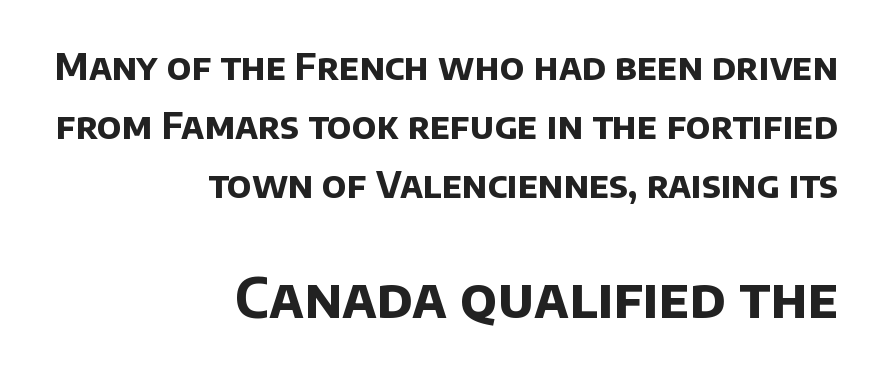
Q: Is the text bold? A: Yes.
Q: Is the typeface a serif or a sans-serif typeface? A: Sans-serif.
Q: Is the text underlined? A: No.
Q: How is the paragraph aligned? A: Right-aligned.
Q: Is the spacing between letters normal or unusually wide? A: Normal.
Q: Is the spacing between lines tight, normal or loose? A: Normal.
Q: Which block of text is set in a larger size, the first (top) or the second (bottom)? A: The second (bottom) one.
Q: Width (condensed, normal, or wide)? A: Normal.
Q: Stroke contrast? A: Low.
Q: x-height? A: Large.
Q: Monospaced? A: No.
